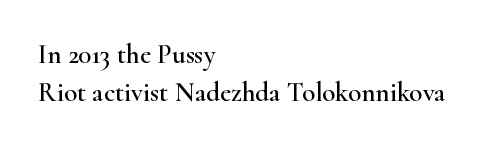
Q: Is the text italic (slanted)? A: No, it is upright.
Q: Is the text underlined? A: No.
Q: How is the paragraph aligned? A: Left-aligned.
Q: Is the spacing between letters normal or unusually wide? A: Normal.
Q: Is the spacing between lines tight, normal or loose? A: Normal.
